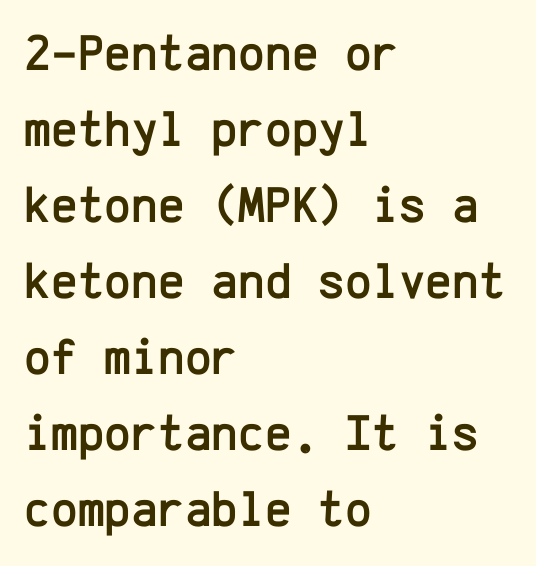
Q: Is the text italic (slanted)? A: No, it is upright.
Q: Is the typeface a serif or a sans-serif typeface? A: Sans-serif.
Q: Is the text underlined? A: No.
Q: How is the paragraph aligned? A: Left-aligned.
Q: Is the spacing between letters normal or unusually wide? A: Normal.
Q: Is the spacing between lines tight, normal or loose? A: Normal.
Q: Width (condensed, normal, or wide)? A: Normal.
Q: Stroke contrast? A: Low.
Q: x-height? A: Medium.
Q: Monospaced? A: Yes.
